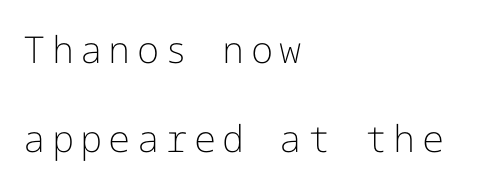
{"serif": "no", "italic": "no", "bold": "no", "weight": "light", "width": "normal", "stroke_contrast": "low", "x_height": "medium", "underline": "no", "align": "left", "line_spacing": "loose", "line_spacing_ratio": 2.4, "glyph_px": 37}
